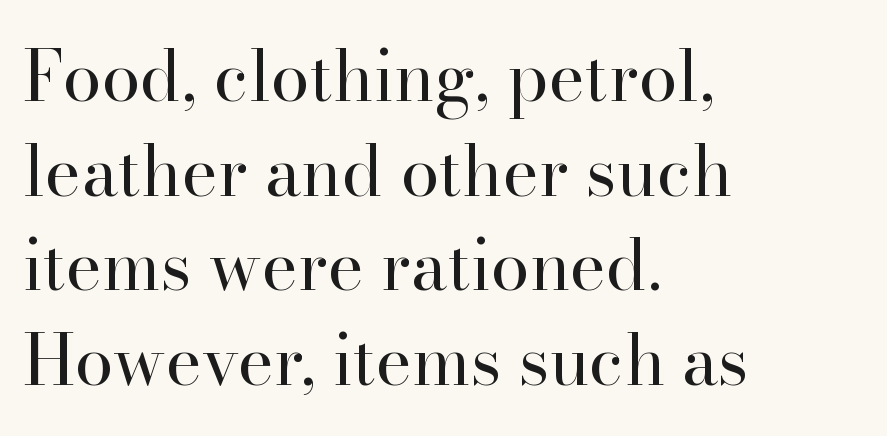
The image shows 69 px regular-weight serif type, upright; set left-aligned, normal line spacing (1.37x), normal letter spacing, not underlined; high stroke contrast and a small x-height.
